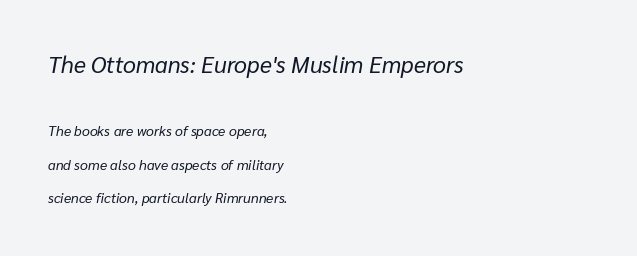
The image shows 23 px text type, italic (leaning right); set left-aligned, loose line spacing (2.39x), normal letter spacing, not underlined; the first (top) block is 1.64x larger.
